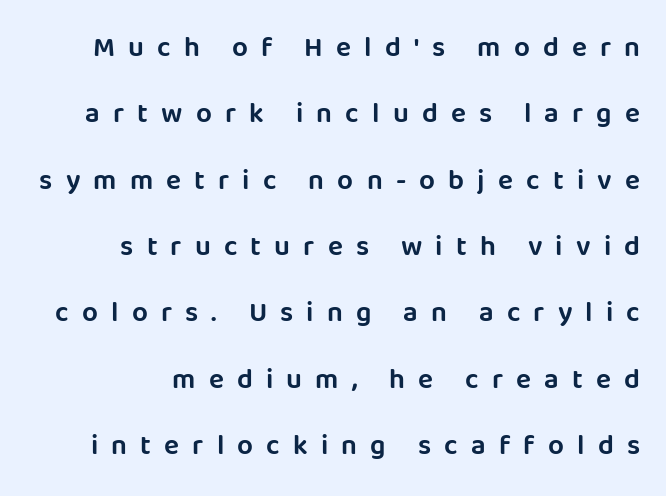
{"serif": "no", "italic": "no", "width": "normal", "stroke_contrast": "low", "x_height": "large", "monospaced": "no", "underline": "no", "align": "right", "line_spacing": "loose", "line_spacing_ratio": 2.37, "letter_spacing": "wide", "letter_spacing_em": 0.47, "glyph_px": 28}
